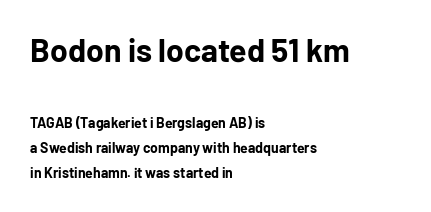
Q: Is the text bold? A: Yes.
Q: Is the text italic (slanted)? A: No, it is upright.
Q: Is the typeface a serif or a sans-serif typeface? A: Sans-serif.
Q: Is the text underlined? A: No.
Q: How is the paragraph aligned? A: Left-aligned.
Q: Is the spacing between letters normal or unusually wide? A: Normal.
Q: Which block of text is set in a larger size, the first (top) or the second (bottom)? A: The first (top) one.
Q: Width (condensed, normal, or wide)? A: Normal.
Q: Stroke contrast? A: Low.
Q: x-height? A: Medium.
Q: Monospaced? A: No.
